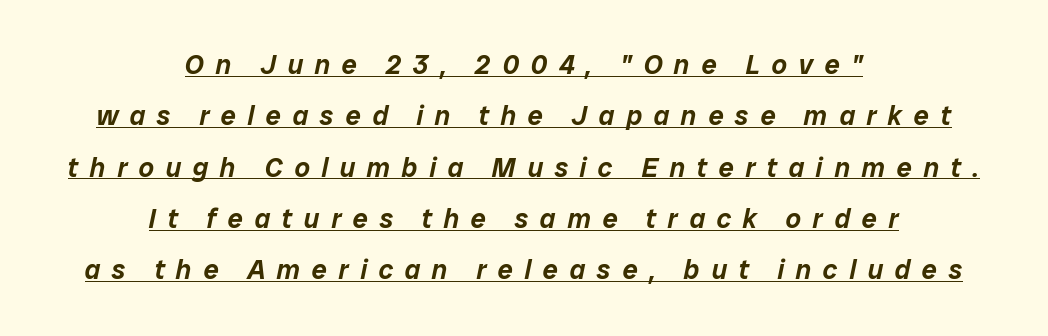
Observe the wide spacing: letters keep a clear distance from each other. Is the type slanted? Yes — the strokes lean at a clear angle. You could fit nearly another row in the gap between these rows. Notice how a bar underscores the lettering throughout.
